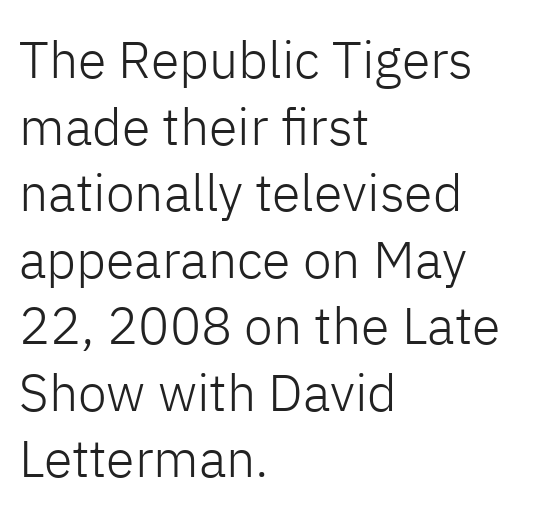
Q: Is the text bold? A: No.
Q: Is the text italic (slanted)? A: No, it is upright.
Q: Is the typeface a serif or a sans-serif typeface? A: Sans-serif.
Q: Is the text underlined? A: No.
Q: How is the paragraph aligned? A: Left-aligned.
Q: Is the spacing between letters normal or unusually wide? A: Normal.
Q: Is the spacing between lines tight, normal or loose? A: Normal.
Q: Width (condensed, normal, or wide)? A: Normal.
Q: Stroke contrast? A: Low.
Q: x-height? A: Medium.
Q: Monospaced? A: No.
